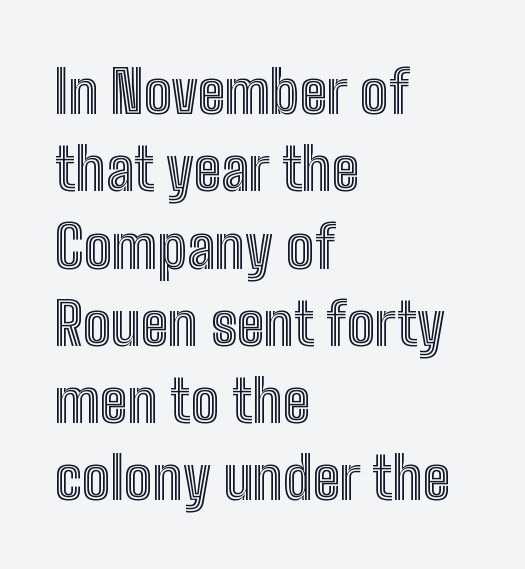
{"italic": "no", "width": "condensed", "x_height": "medium", "monospaced": "no", "underline": "no", "align": "left", "line_spacing": "normal", "line_spacing_ratio": 1.31, "letter_spacing": "normal", "letter_spacing_em": 0.0, "glyph_px": 59}
